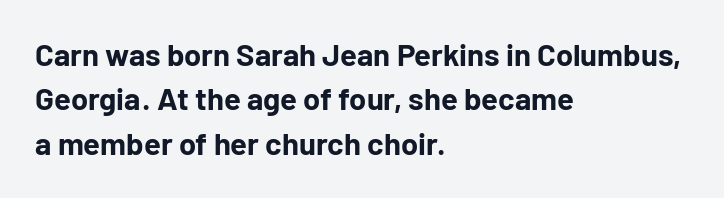
Q: Is the text bold? A: Yes.
Q: Is the text italic (slanted)? A: No, it is upright.
Q: Is the typeface a serif or a sans-serif typeface? A: Sans-serif.
Q: Is the text underlined? A: No.
Q: How is the paragraph aligned? A: Left-aligned.
Q: Is the spacing between letters normal or unusually wide? A: Normal.
Q: Is the spacing between lines tight, normal or loose? A: Normal.
Q: Width (condensed, normal, or wide)? A: Normal.
Q: Stroke contrast? A: Low.
Q: x-height? A: Medium.
Q: Monospaced? A: No.
